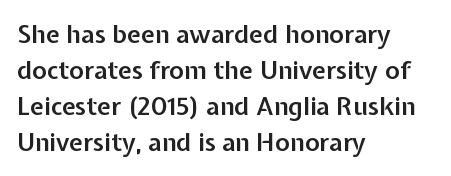
Q: Is the text bold? A: Semi-bold.
Q: Is the text italic (slanted)? A: No, it is upright.
Q: Is the text underlined? A: No.
Q: How is the paragraph aligned? A: Left-aligned.
Q: Is the spacing between letters normal or unusually wide? A: Normal.
Q: Is the spacing between lines tight, normal or loose? A: Normal.
